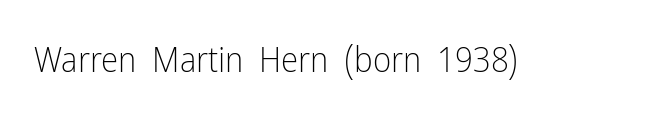
{"serif": "no", "italic": "no", "bold": "no", "weight": "light", "width": "condensed", "stroke_contrast": "low", "x_height": "medium", "monospaced": "no", "underline": "no", "letter_spacing": "normal", "letter_spacing_em": 0.0, "glyph_px": 35}
